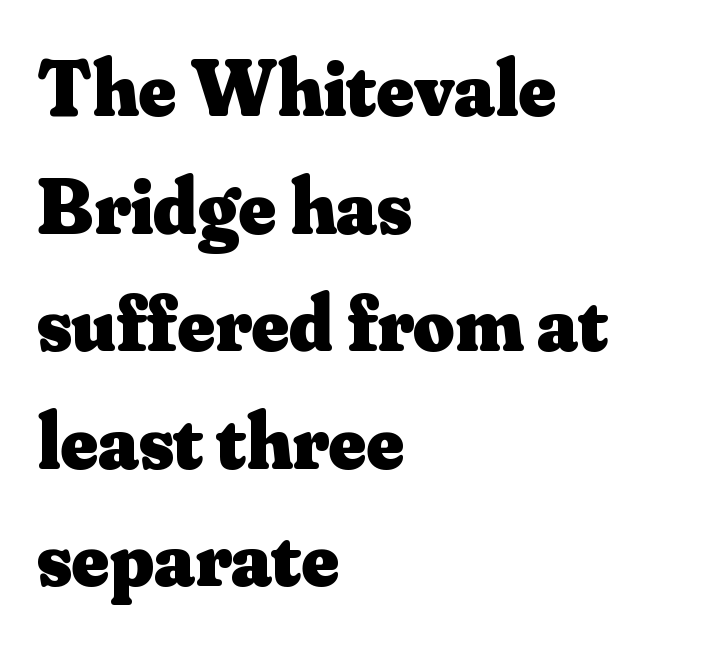
Q: Is the text bold? A: Yes.
Q: Is the text italic (slanted)? A: No, it is upright.
Q: Is the typeface a serif or a sans-serif typeface? A: Serif.
Q: Is the text underlined? A: No.
Q: How is the paragraph aligned? A: Left-aligned.
Q: Is the spacing between letters normal or unusually wide? A: Normal.
Q: Is the spacing between lines tight, normal or loose? A: Normal.
Q: Width (condensed, normal, or wide)? A: Normal.
Q: Stroke contrast? A: Medium.
Q: x-height? A: Small.
Q: Monospaced? A: No.
